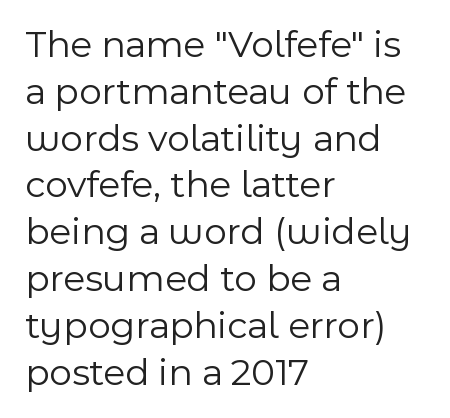
The image shows 39 px light sans-serif type, upright; set left-aligned, line spacing 1.2x, normal letter spacing, not underlined; a medium x-height.
